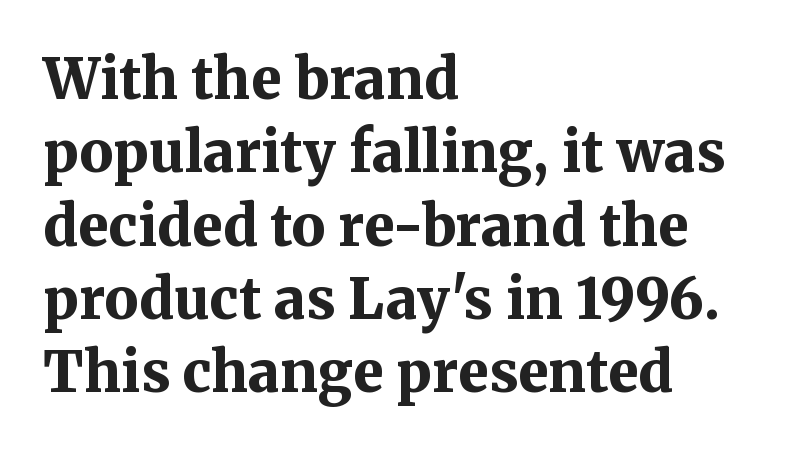
The image shows 56 px bold serif type, upright; set left-aligned, normal line spacing (1.31x), normal letter spacing, not underlined; medium stroke contrast and a medium x-height.
